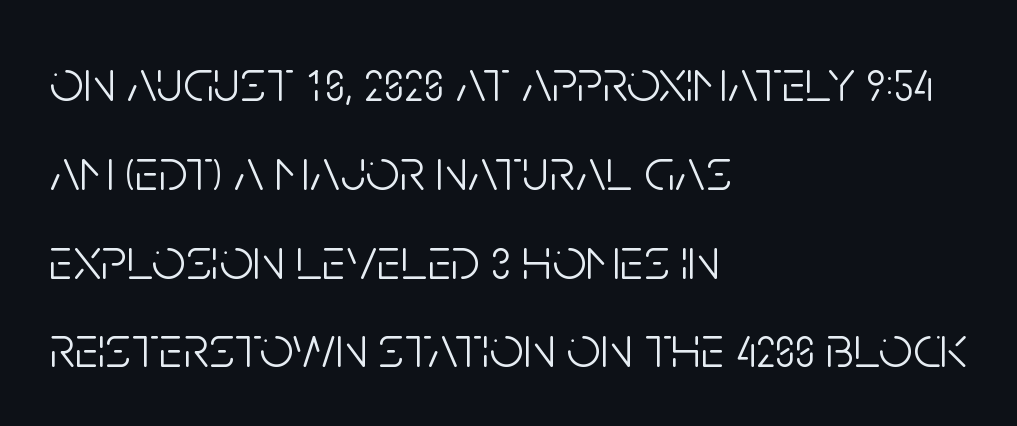
Every stem runs plumb, perpendicular to the baseline. Short and long lines alike share a common starting point at left. A clean baseline with only descenders dipping below it. Caption: standard tracking, unaltered. This reads as an unemphasized weight, regular at the heaviest.
